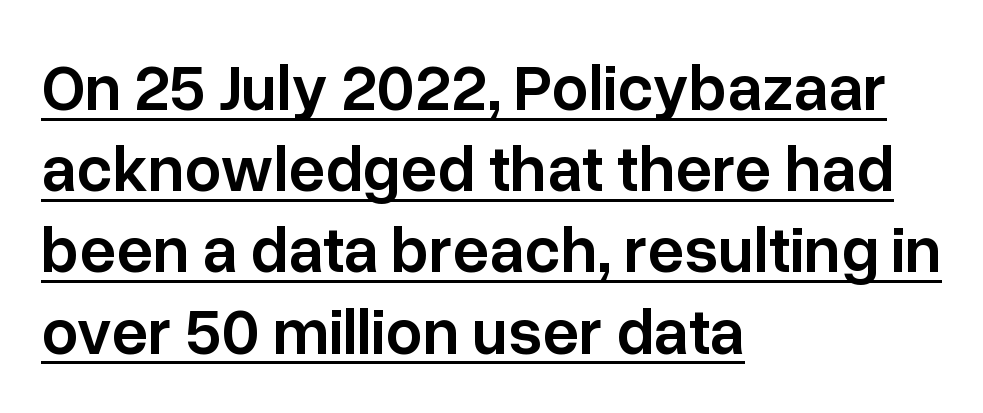
Glyph-to-glyph distance matches everyday printed text. Looks like regular typesetting: each glyph gets only the width it needs. This block has exactly the height ordinary leading produces. All the whitespace from short lines collects on the right. I'd describe the lettering as semibold — firm but not a full bold. This is roman type, the default non-slanted kind.
